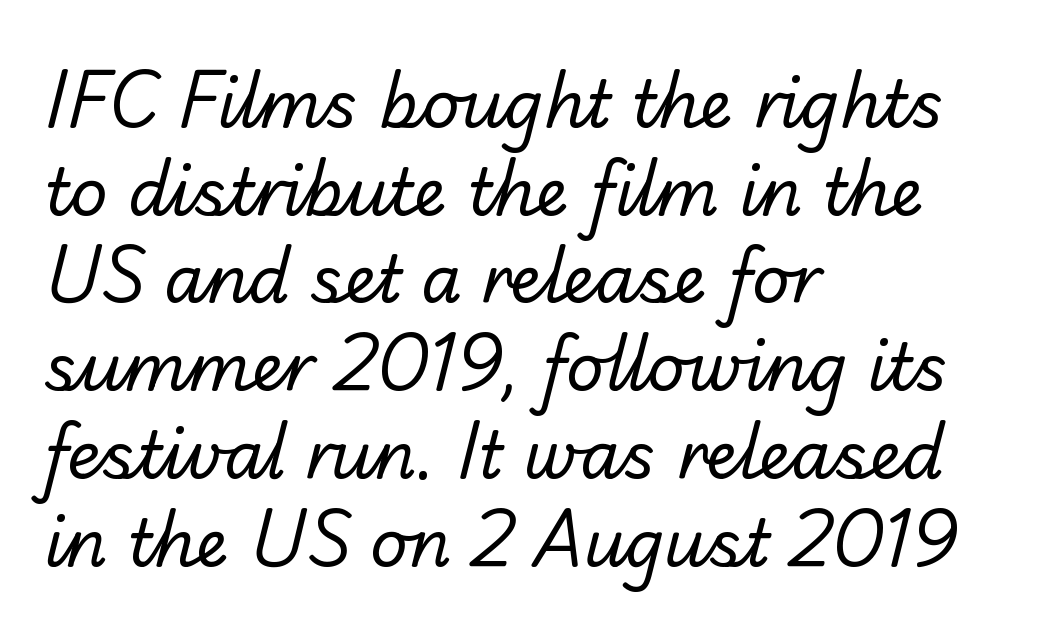
The image shows 65 px regular-weight sans-serif type; set left-aligned, normal line spacing (1.35x), normal letter spacing, not underlined; low stroke contrast and a small x-height.
